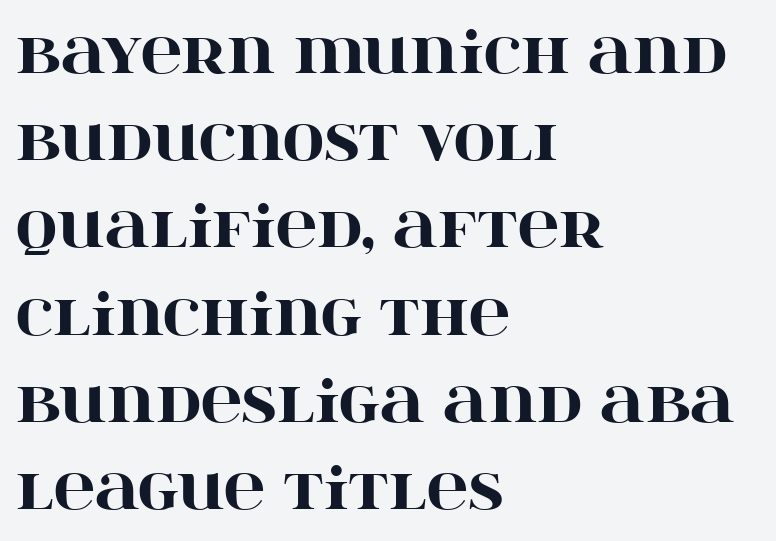
{"serif": "yes", "italic": "no", "bold": "yes", "weight": "heavy", "width": "wide", "stroke_contrast": "high", "x_height": "large", "monospaced": "no", "underline": "no", "align": "left", "line_spacing": "normal", "line_spacing_ratio": 1.53, "letter_spacing": "normal", "letter_spacing_em": 0.0, "glyph_px": 57}
